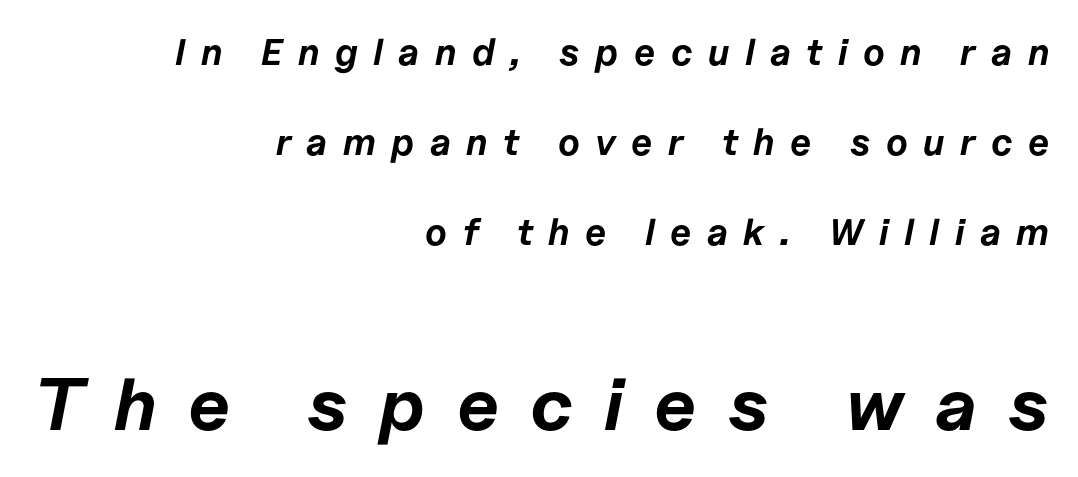
{"italic": "yes", "lean": "right", "slant_degrees": 11, "bold": "yes", "weight": "bold", "width": "normal", "stroke_contrast": "low", "x_height": "medium", "monospaced": "no", "underline": "no", "align": "right", "line_spacing": "loose", "line_spacing_ratio": 2.43, "letter_spacing": "wide", "letter_spacing_em": 0.42, "larger_block": "second", "size_ratio": 2.0, "glyph_px": 74}
